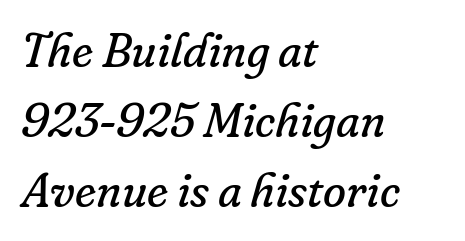
The image shows 47 px regular-weight serif type, italic (leaning right); set left-aligned, normal line spacing (1.49x), normal letter spacing, not underlined; low stroke contrast and a small x-height.
